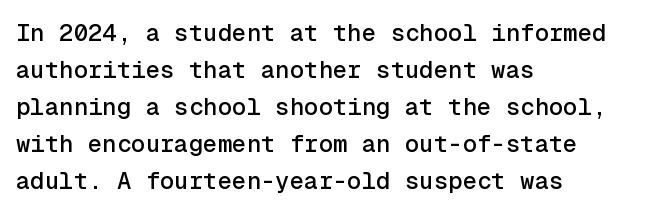
The image shows 24 px text type, upright; set left-aligned, normal line spacing (1.54x), normal letter spacing, not underlined.
